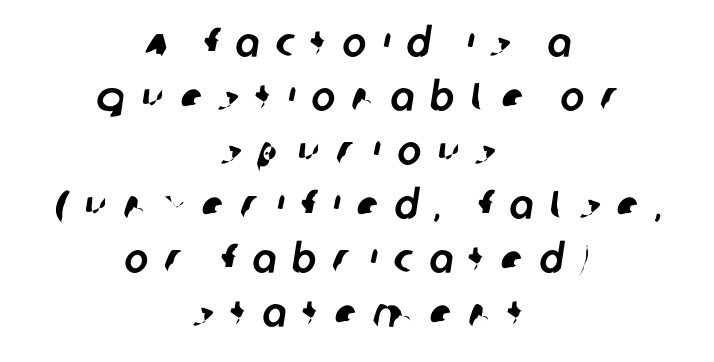
These lines sit exactly where default settings would place them. These lines are rendered in a variable-pitch font. Grotesque or geometric, the face here clearly has no serifs. These lines have a slow, spaced-out rhythm from letter to letter. The whitespace from short lines is split evenly between both sides. The words here are not underlined.
